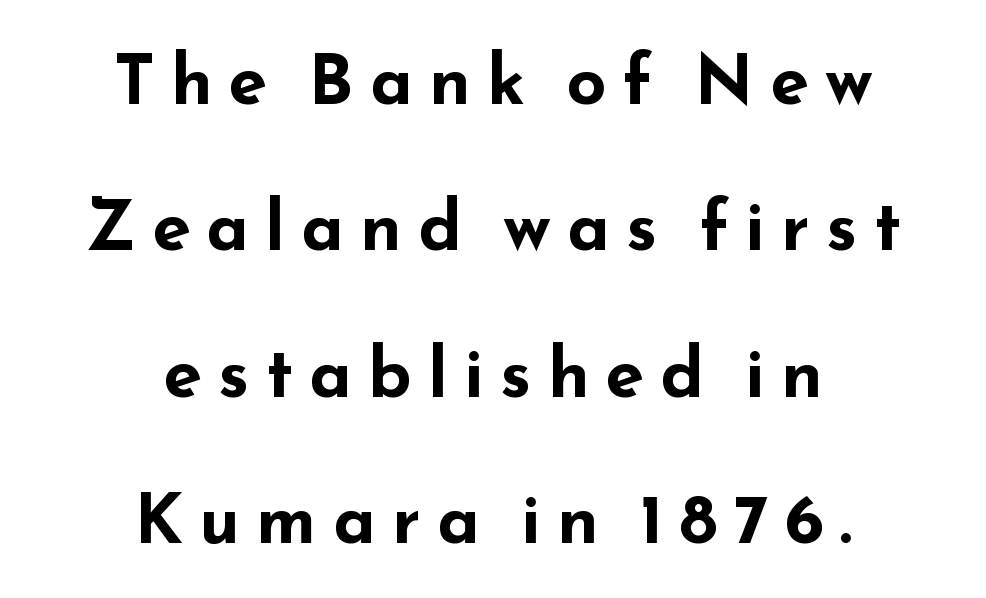
Q: Is the text bold? A: Yes.
Q: Is the text italic (slanted)? A: No, it is upright.
Q: Is the typeface a serif or a sans-serif typeface? A: Sans-serif.
Q: Is the text underlined? A: No.
Q: How is the paragraph aligned? A: Centered.
Q: Is the spacing between letters normal or unusually wide? A: Unusually wide.
Q: Is the spacing between lines tight, normal or loose? A: Loose.
Q: Width (condensed, normal, or wide)? A: Wide.
Q: Stroke contrast? A: Low.
Q: x-height? A: Small.
Q: Monospaced? A: No.
